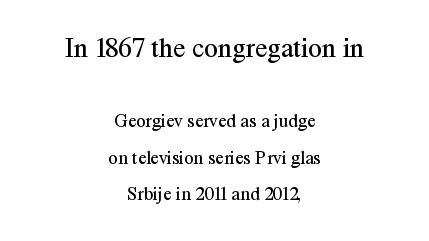
Each line is balanced around a shared central axis. Yep, those are serifs on the letters. Two sizes are in play, and the larger belongs to the first block. Character widths vary here, with narrow letters taking less room than wide ones.
